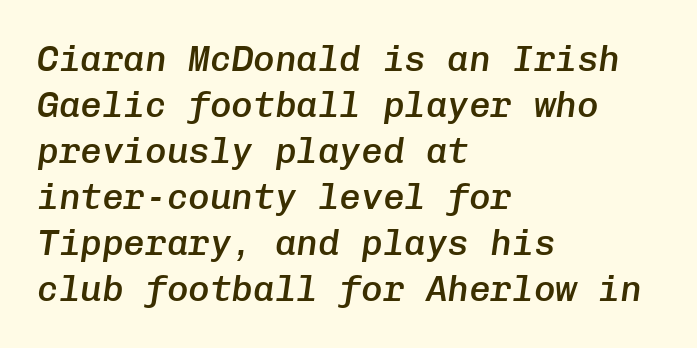
The leading is moderate, giving the passage an even texture. Reading down the block, your eye returns to a fixed left position each line. A somewhat darkened texture: the type is semibold rather than bold. These lines were composed using italics. Honestly, there is no underline to notice here at all.
